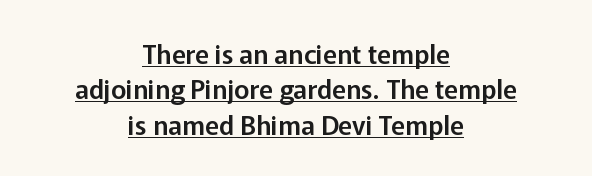
The image shows 26 px text type, upright; set centered, normal line spacing (1.36x), normal letter spacing, underlined.
